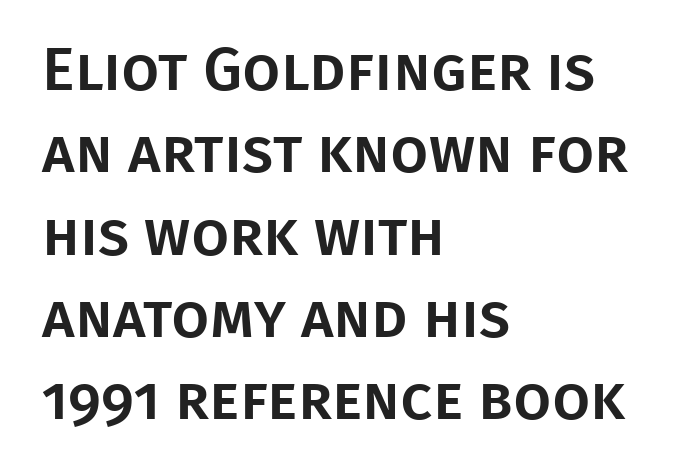
The image shows 61 px sans-serif type, upright; set left-aligned, normal line spacing (1.35x), normal letter spacing, not underlined; low stroke contrast and a large x-height.
